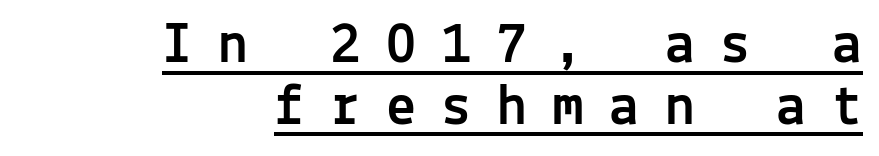
Q: Is the text italic (slanted)? A: No, it is upright.
Q: Is the typeface a serif or a sans-serif typeface? A: Sans-serif.
Q: Is the text underlined? A: Yes.
Q: How is the paragraph aligned? A: Right-aligned.
Q: Is the spacing between letters normal or unusually wide? A: Unusually wide.
Q: Is the spacing between lines tight, normal or loose? A: Tight.
Q: Width (condensed, normal, or wide)? A: Normal.
Q: x-height? A: Medium.
Q: Monospaced? A: Yes.
